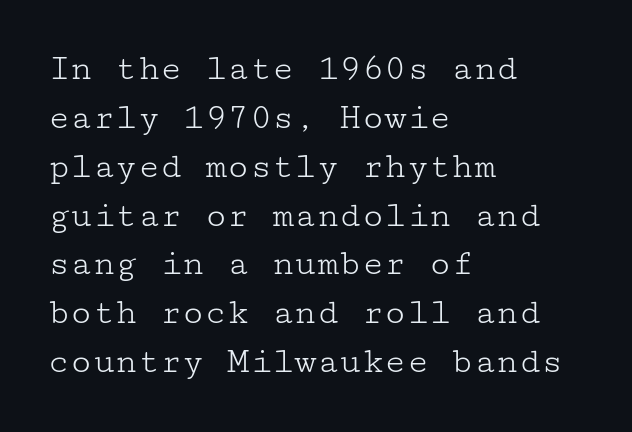
Q: Is the text bold? A: No.
Q: Is the text italic (slanted)? A: No, it is upright.
Q: Is the typeface a serif or a sans-serif typeface? A: Serif.
Q: Is the text underlined? A: No.
Q: How is the paragraph aligned? A: Left-aligned.
Q: Is the spacing between letters normal or unusually wide? A: Normal.
Q: Is the spacing between lines tight, normal or loose? A: Normal.
Q: Width (condensed, normal, or wide)? A: Wide.
Q: Stroke contrast? A: Low.
Q: x-height? A: Medium.
